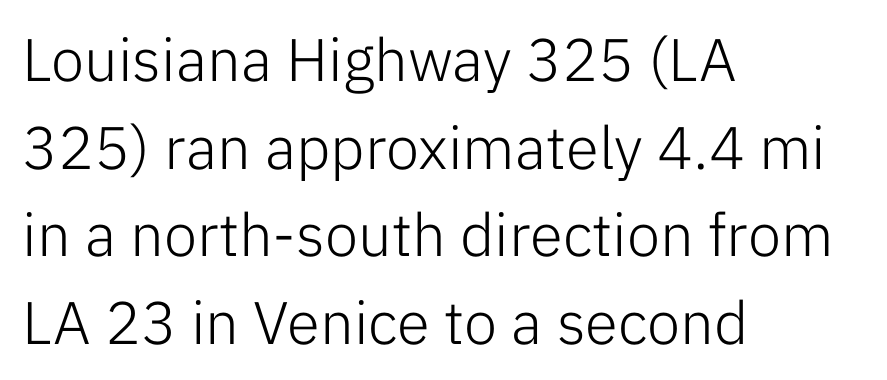
Q: Is the text bold? A: No.
Q: Is the text italic (slanted)? A: No, it is upright.
Q: Is the typeface a serif or a sans-serif typeface? A: Sans-serif.
Q: Is the text underlined? A: No.
Q: How is the paragraph aligned? A: Left-aligned.
Q: Is the spacing between letters normal or unusually wide? A: Normal.
Q: Is the spacing between lines tight, normal or loose? A: Normal.
Q: Width (condensed, normal, or wide)? A: Normal.
Q: Stroke contrast? A: Low.
Q: x-height? A: Medium.
Q: Monospaced? A: No.
